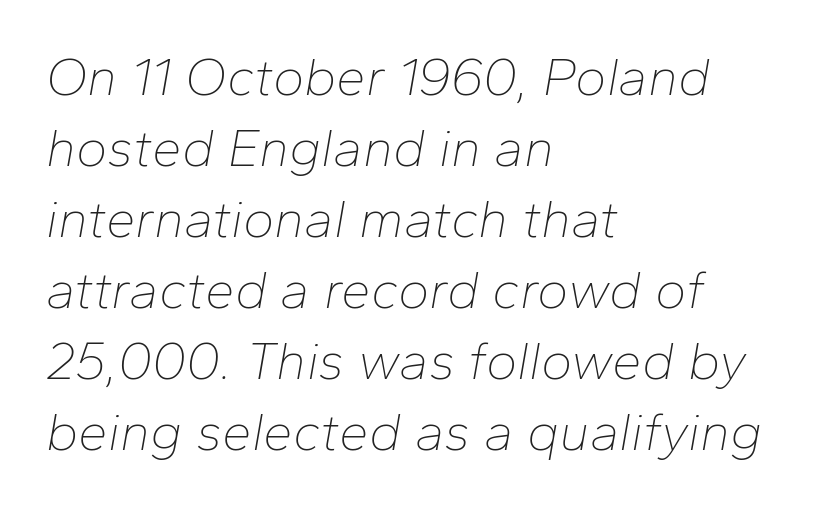
{"italic": "yes", "lean": "right", "slant_degrees": 10, "bold": "no", "weight": "thin", "width": "normal", "stroke_contrast": "low", "x_height": "medium", "monospaced": "no", "underline": "no", "align": "left", "line_spacing": "normal", "line_spacing_ratio": 1.34, "letter_spacing": "normal", "letter_spacing_em": 0.0, "glyph_px": 53}
